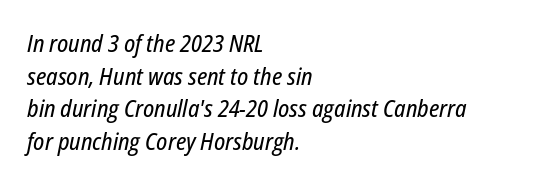
The typography opts for an oblique posture over an upright one. Normally led — the rows are evenly, conventionally spaced. The glyphs are unaccompanied by any horizontal stroke below them. This rendering uses left alignment, leaving the right contour irregular.
